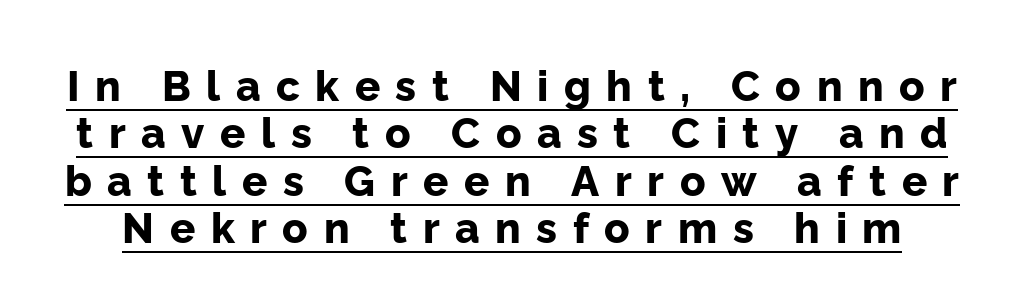
{"serif": "no", "italic": "no", "bold": "yes", "weight": "bold", "width": "normal", "stroke_contrast": "low", "x_height": "medium", "monospaced": "no", "underline": "yes", "line_spacing": "tight", "line_spacing_ratio": 1.13, "letter_spacing": "wide", "letter_spacing_em": 0.37, "glyph_px": 42}
